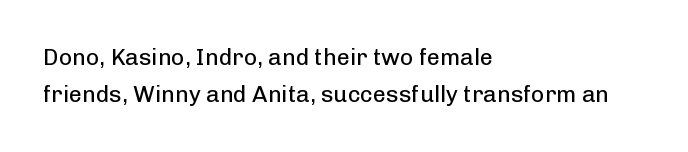
A classic flush-left, rag-right setting is used for this passage. Here the glyphs are tracked normally, forming tight word shapes. Weight: not bold — regular or lighter. Do the letters lean? They stand straight. Evenly set lines give the paragraph a standard silhouette. The glyphs are unaccompanied by any horizontal stroke below them.
